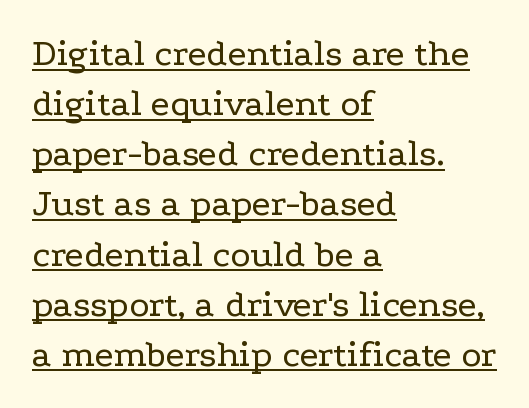
Q: Is the text bold? A: No.
Q: Is the text italic (slanted)? A: No, it is upright.
Q: Is the typeface a serif or a sans-serif typeface? A: Serif.
Q: Is the text underlined? A: Yes.
Q: How is the paragraph aligned? A: Left-aligned.
Q: Is the spacing between letters normal or unusually wide? A: Normal.
Q: Is the spacing between lines tight, normal or loose? A: Normal.
Q: Width (condensed, normal, or wide)? A: Wide.
Q: Stroke contrast? A: Low.
Q: x-height? A: Medium.
Q: Monospaced? A: No.
